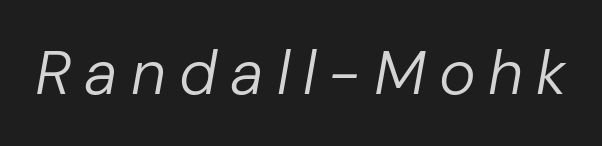
In terms of letterspacing, this is a distinctly airy, spread setting. Ink coverage per letter is moderate at most. Descender tails drop into unmarked territory. Spacing verdict: proportional, widths tailored to each character. The rendering applies a slant to the glyphs.
